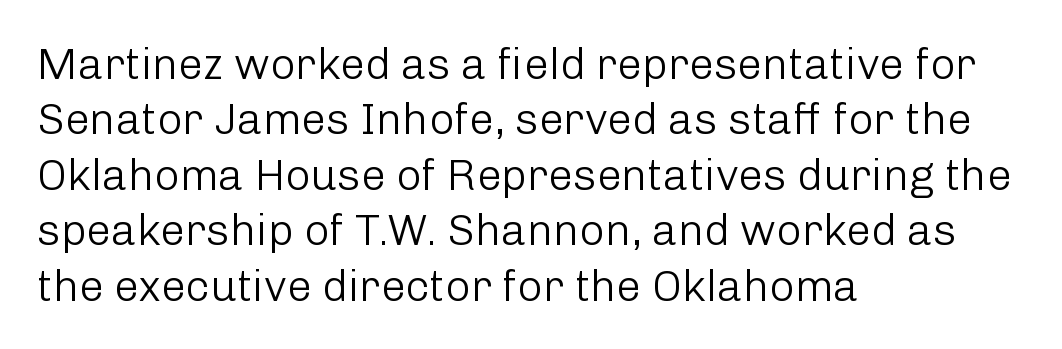
The image shows 44 px light sans-serif type, upright; set left-aligned, normal line spacing (1.26x), normal letter spacing, not underlined; low stroke contrast and a medium x-height.
